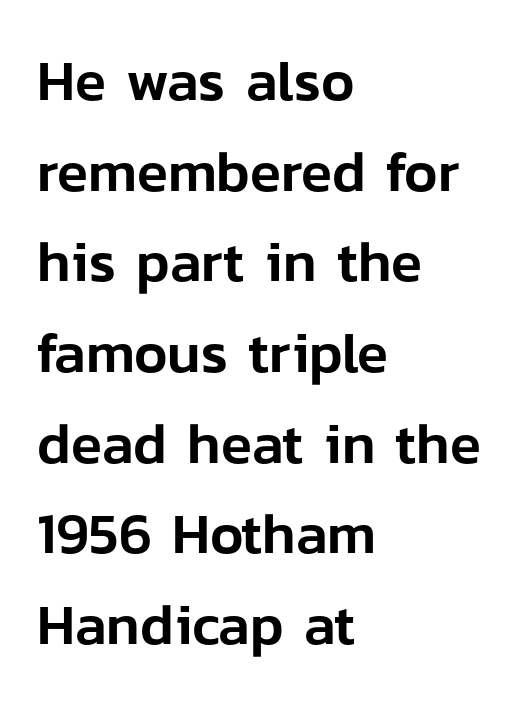
The image shows 57 px sans-serif type, upright; set left-aligned, normal line spacing (1.59x), normal letter spacing, not underlined; low stroke contrast and a medium x-height.
